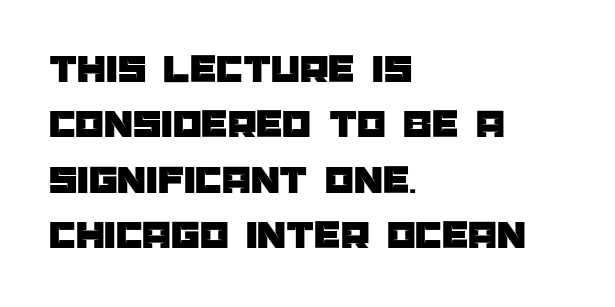
{"serif": "no", "italic": "no", "width": "normal", "stroke_contrast": "low", "x_height": "large", "monospaced": "no", "underline": "no", "align": "left", "line_spacing": "normal", "line_spacing_ratio": 1.35, "letter_spacing": "normal", "letter_spacing_em": 0.0, "glyph_px": 41}
